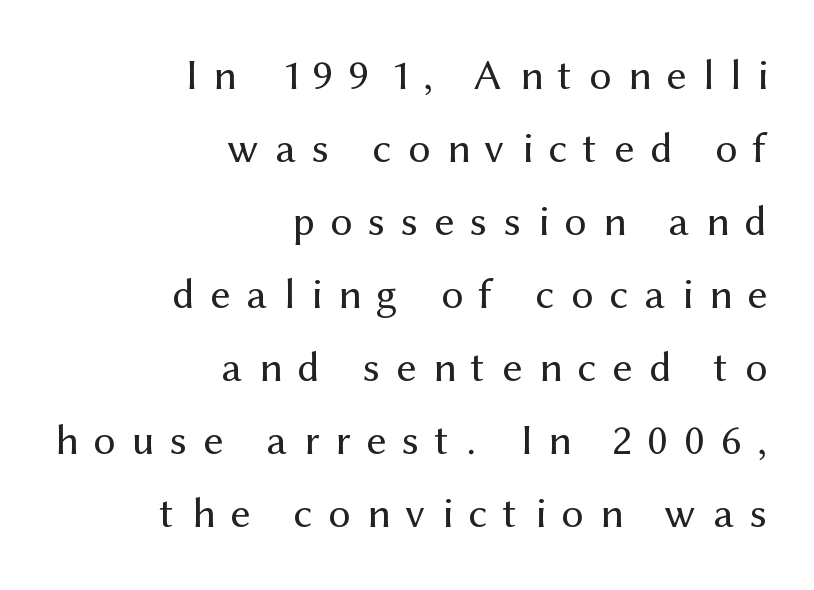
Tracking here is generous; glyphs stand well apart from one another. Summary of weight: not heavy and not bold. To sum up the face: it is a sans, with no serifs. You could not count columns in this text — the font is proportionally spaced.
